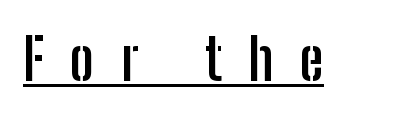
Q: Is the text bold? A: Yes.
Q: Is the text italic (slanted)? A: No, it is upright.
Q: Is the typeface a serif or a sans-serif typeface? A: Sans-serif.
Q: Is the text underlined? A: Yes.
Q: Is the spacing between letters normal or unusually wide? A: Unusually wide.
Q: Width (condensed, normal, or wide)? A: Condensed.
Q: Stroke contrast? A: Low.
Q: x-height? A: Medium.
Q: Monospaced? A: No.
